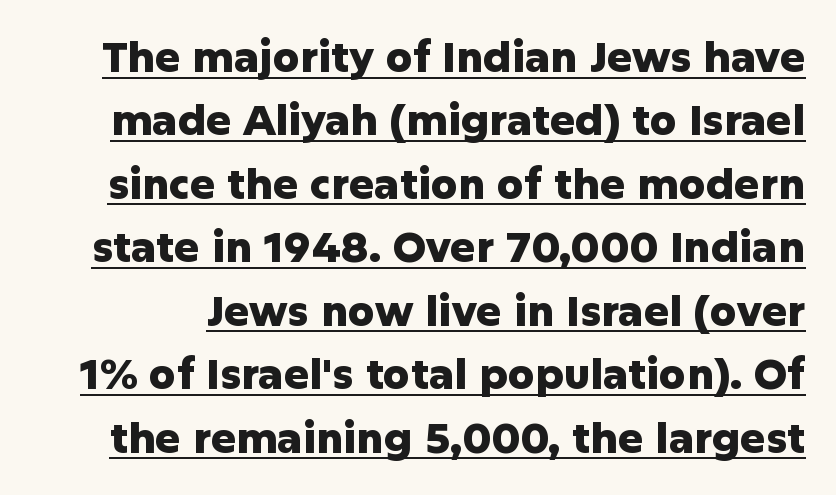
{"serif": "no", "italic": "no", "bold": "yes", "weight": "heavy", "width": "normal", "stroke_contrast": "low", "x_height": "medium", "monospaced": "no", "underline": "yes", "line_spacing": "normal", "line_spacing_ratio": 1.51, "letter_spacing": "normal", "letter_spacing_em": 0.0, "glyph_px": 42}
